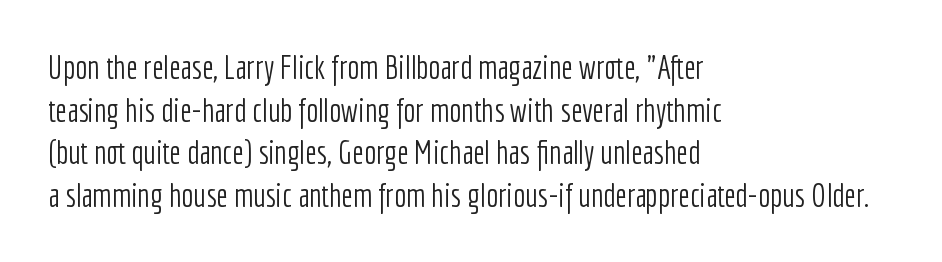
Alignment: flush left. The lines sit at an ordinary, default distance from one another. The passage shown has conventional tracking throughout. Examine the stroke ends and you'll find no serifs. Unmarked baselines from the first word to the last.
